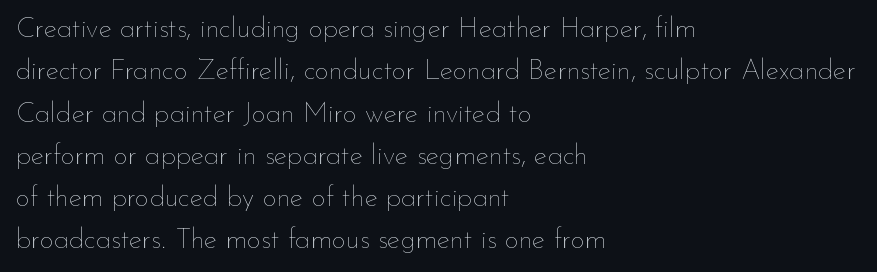
Q: Is the text bold? A: No.
Q: Is the text italic (slanted)? A: No, it is upright.
Q: Is the text underlined? A: No.
Q: How is the paragraph aligned? A: Left-aligned.
Q: Is the spacing between letters normal or unusually wide? A: Normal.
Q: Is the spacing between lines tight, normal or loose? A: Normal.
Q: Width (condensed, normal, or wide)? A: Normal.
Q: Stroke contrast? A: Low.
Q: x-height? A: Small.
Q: Monospaced? A: No.
